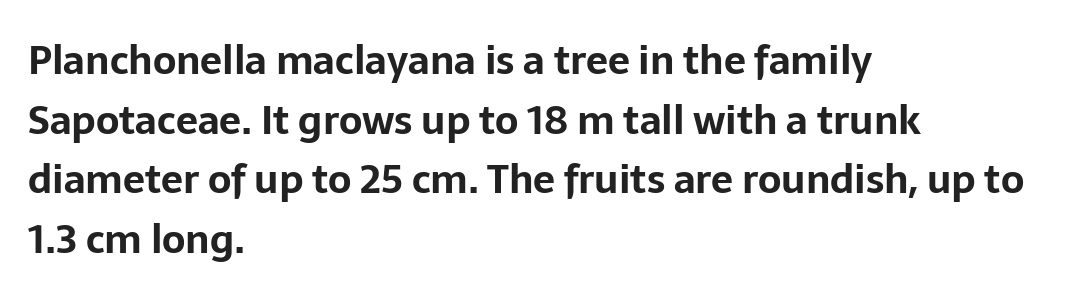
The image shows 39 px bold sans-serif type, upright; set left-aligned, normal line spacing (1.53x), normal letter spacing, not underlined; low stroke contrast and a medium x-height.
